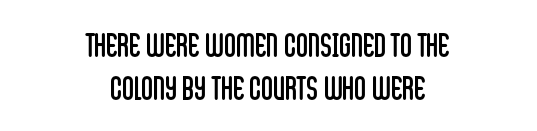
{"serif": "no", "italic": "no", "bold": "no", "weight": "regular", "width": "condensed", "stroke_contrast": "low", "x_height": "large", "monospaced": "no", "underline": "no", "align": "center", "line_spacing": "normal", "line_spacing_ratio": 1.29, "letter_spacing": "normal", "letter_spacing_em": 0.0, "glyph_px": 33}
